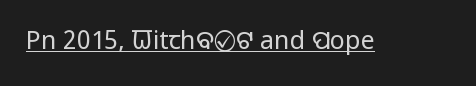
Q: Is the text bold? A: No.
Q: Is the text italic (slanted)? A: No, it is upright.
Q: Is the text underlined? A: Yes.
Q: Is the spacing between letters normal or unusually wide? A: Normal.
